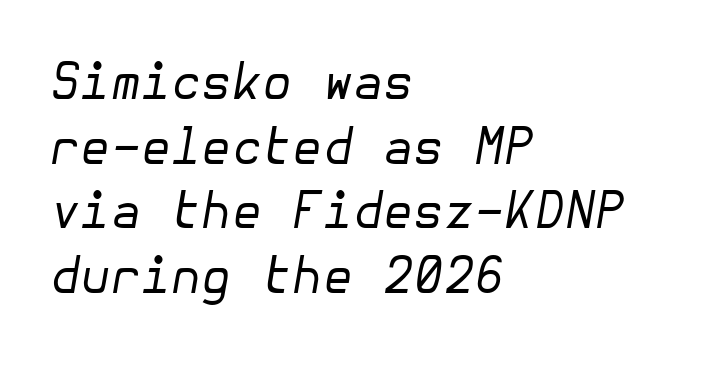
Does the copy run flush right? No — it runs flush left. Posture: slanted. Unmarked baselines from the first word to the last. Letter spacing: default.
